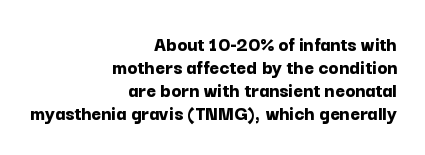
Nothing unusual about the tracking: characters are spaced as the font intends. Characters remain perfectly vertical along every line. How heavy is the stroke? Heavy — this is a bold. Leading: reduced. Decoration check: the copy has no underline. Right-aligned paragraph, ragged on the left.
